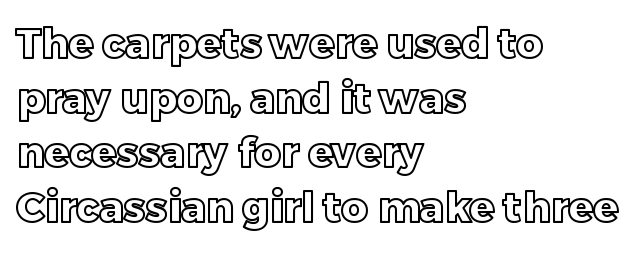
{"italic": "no", "width": "normal", "x_height": "large", "monospaced": "no", "underline": "no", "align": "left", "line_spacing": "normal", "line_spacing_ratio": 1.33, "letter_spacing": "normal", "letter_spacing_em": 0.0, "glyph_px": 41}
